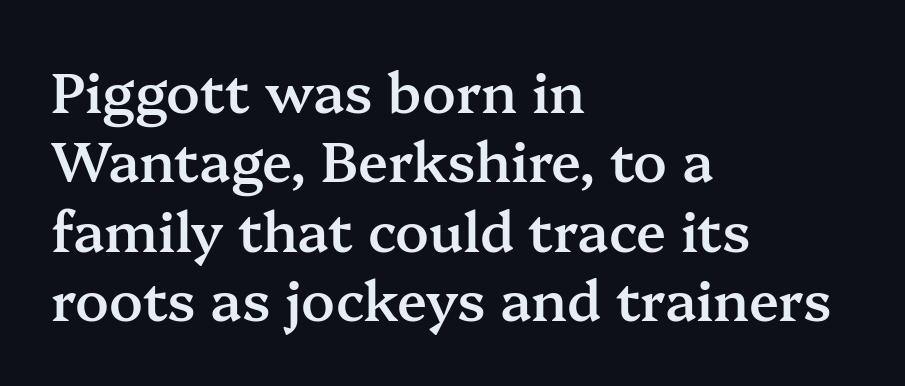
The image shows 55 px semibold serif type, upright; set left-aligned, normal line spacing (1.26x), normal letter spacing, not underlined; medium stroke contrast and a medium x-height.
